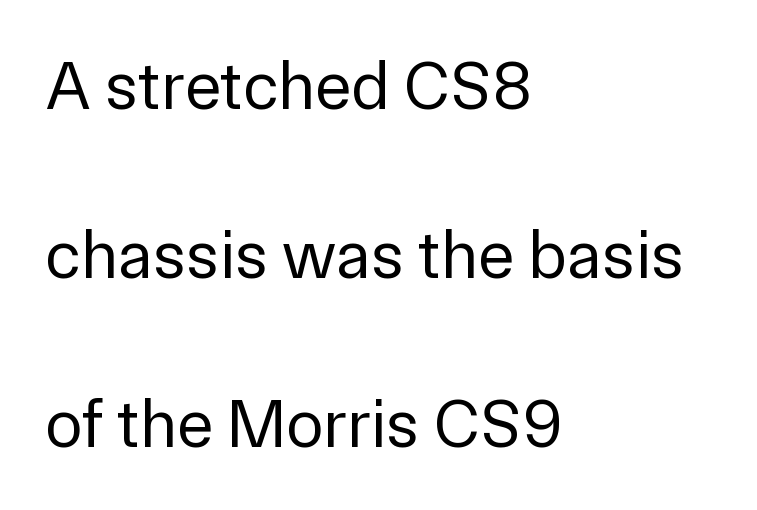
The image shows 69 px regular-weight sans-serif type, upright; set left-aligned, loose line spacing (2.45x), normal letter spacing, not underlined; low stroke contrast and a medium x-height.
